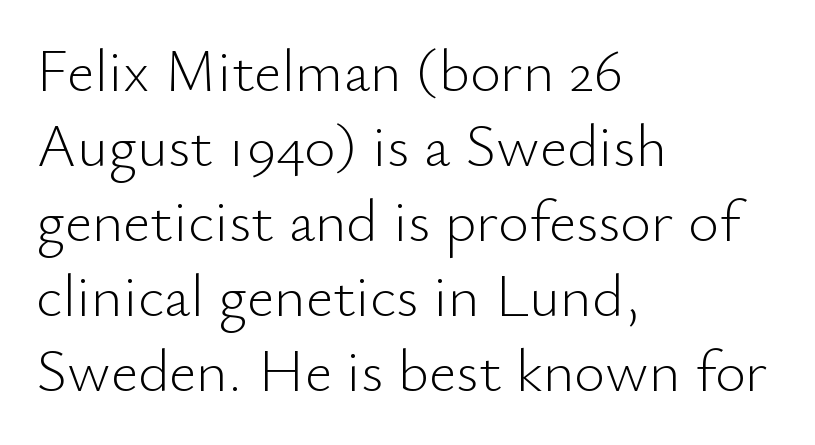
These lines sit exactly where default settings would place them. Serifs: no, the terminals of the letterforms are clean. Standard letterfit; no display-style spreading of the glyphs. Is the block centered? No — it sits flush against the left margin.
